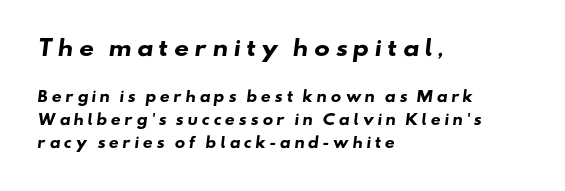
Whoever set this made the first block the dominant, larger element. Words appear elongated and porous because spacing is wide. Has an underline been added? It has not. The rows are spaced the way most documents space them.
